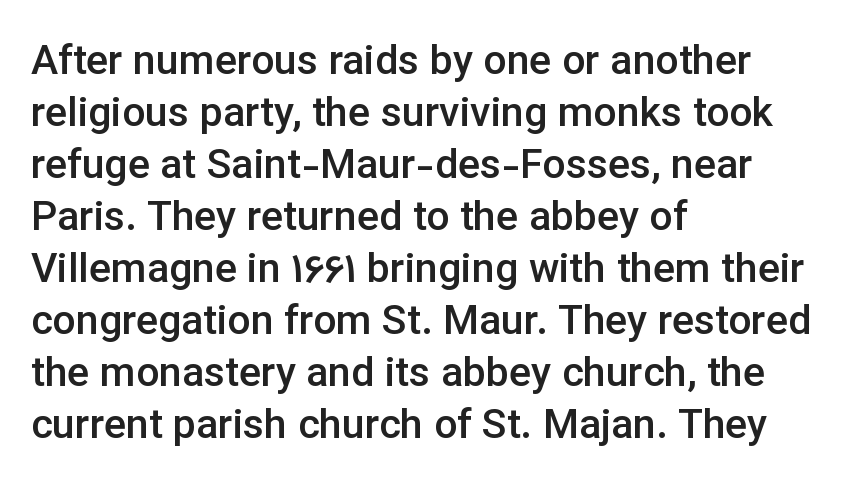
{"serif": "no", "italic": "no", "bold": "semi", "weight": "semibold", "width": "normal", "stroke_contrast": "low", "x_height": "medium", "monospaced": "no", "underline": "no", "align": "left", "line_spacing": "normal", "line_spacing_ratio": 1.27, "letter_spacing": "normal", "letter_spacing_em": 0.0, "glyph_px": 41}
